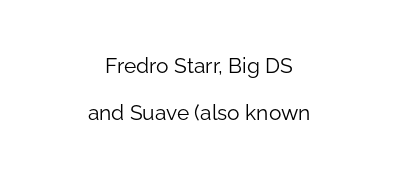
{"italic": "no", "bold": "no", "underline": "no", "align": "center", "line_spacing": "loose", "line_spacing_ratio": 2.23, "letter_spacing": "normal", "letter_spacing_em": 0.0, "glyph_px": 21}
